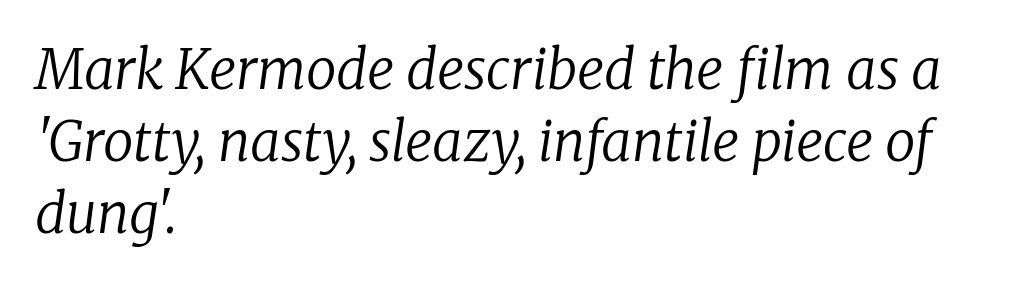
Q: Is the text bold? A: No.
Q: Is the text italic (slanted)? A: Yes, it leans right by about 8 degrees.
Q: Is the typeface a serif or a sans-serif typeface? A: Serif.
Q: Is the text underlined? A: No.
Q: How is the paragraph aligned? A: Left-aligned.
Q: Is the spacing between letters normal or unusually wide? A: Normal.
Q: Is the spacing between lines tight, normal or loose? A: Normal.
Q: Width (condensed, normal, or wide)? A: Normal.
Q: Stroke contrast? A: Low.
Q: x-height? A: Medium.
Q: Monospaced? A: No.
